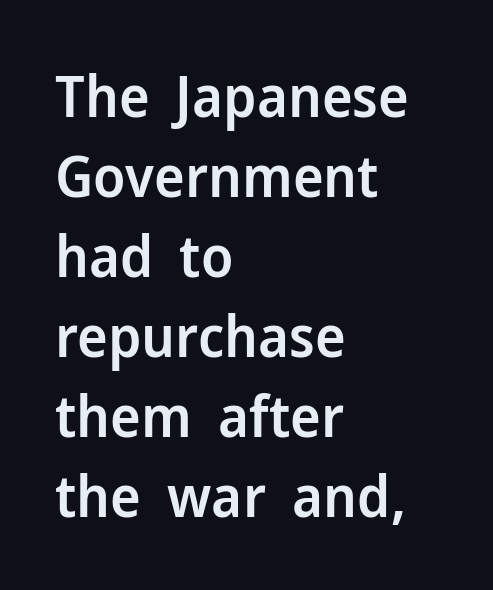
Spacing between characters is what you'd get straight out of the box. Descender tails drop into unmarked territory. The rag falls on the right side of this text block. A bit beefed up — I'd call it semibold rather than bold.
